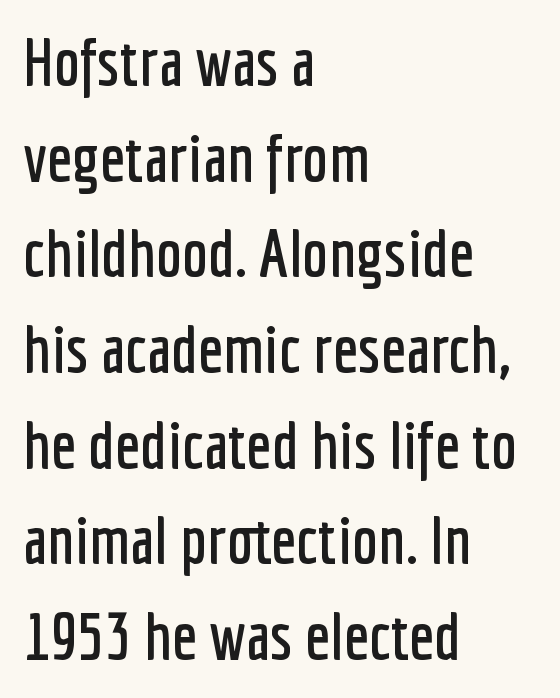
Q: Is the text italic (slanted)? A: No, it is upright.
Q: Is the typeface a serif or a sans-serif typeface? A: Sans-serif.
Q: Is the text underlined? A: No.
Q: How is the paragraph aligned? A: Left-aligned.
Q: Is the spacing between letters normal or unusually wide? A: Normal.
Q: Is the spacing between lines tight, normal or loose? A: Normal.
Q: Width (condensed, normal, or wide)? A: Condensed.
Q: Stroke contrast? A: Low.
Q: x-height? A: Medium.
Q: Monospaced? A: No.
